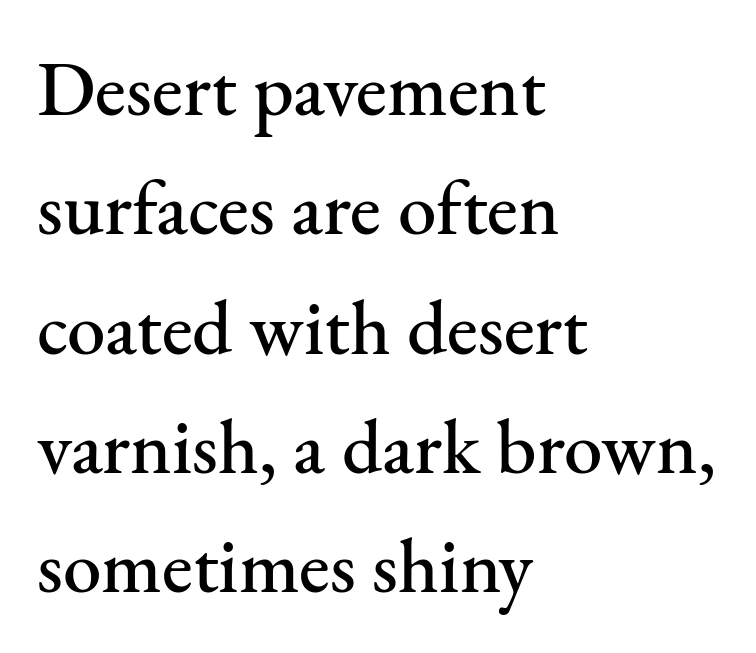
{"serif": "yes", "italic": "no", "width": "normal", "stroke_contrast": "medium", "x_height": "small", "monospaced": "no", "underline": "no", "align": "left", "line_spacing": "normal", "line_spacing_ratio": 1.55, "letter_spacing": "normal", "letter_spacing_em": 0.0, "glyph_px": 77}
